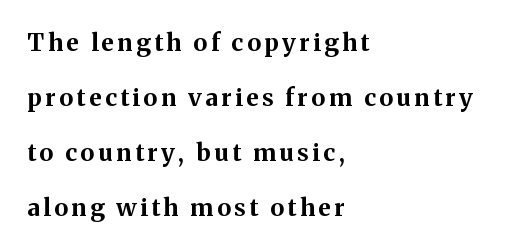
{"italic": "no", "bold": "yes", "underline": "no", "align": "left", "line_spacing": "loose", "line_spacing_ratio": 2.29, "glyph_px": 24}
